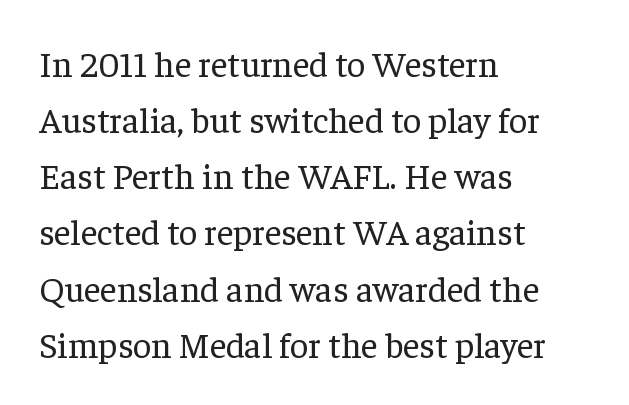
{"serif": "yes", "italic": "no", "bold": "no", "weight": "regular", "width": "normal", "stroke_contrast": "low", "x_height": "medium", "monospaced": "no", "underline": "no", "align": "left", "line_spacing": "normal", "line_spacing_ratio": 1.56, "letter_spacing": "normal", "letter_spacing_em": 0.0, "glyph_px": 36}
